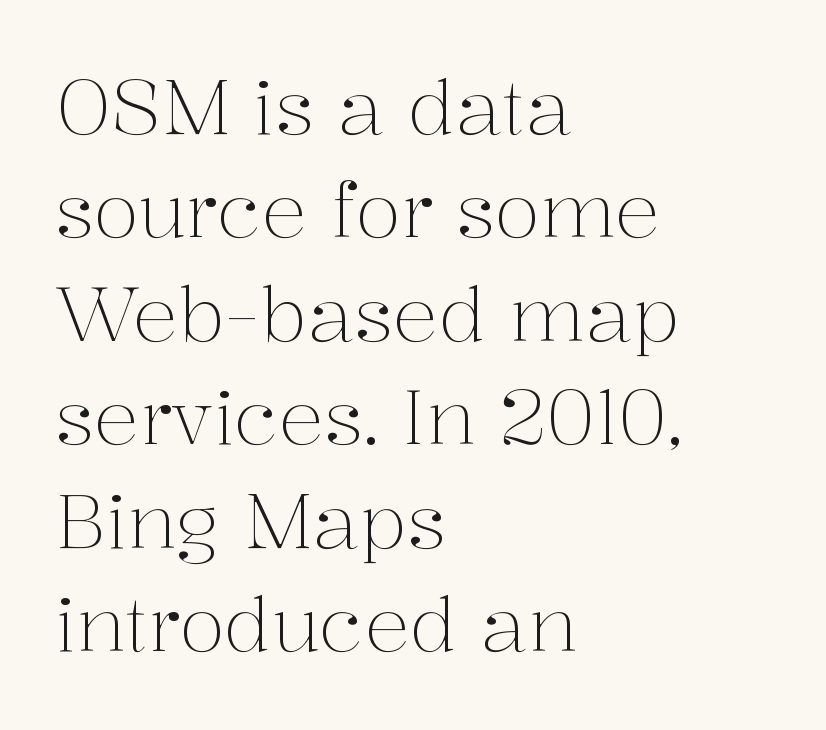
{"serif": "yes", "italic": "no", "bold": "no", "weight": "light", "width": "normal", "stroke_contrast": "medium", "x_height": "medium", "monospaced": "no", "underline": "no", "align": "left", "line_spacing": "normal", "line_spacing_ratio": 1.38, "letter_spacing": "normal", "letter_spacing_em": 0.0, "glyph_px": 75}
